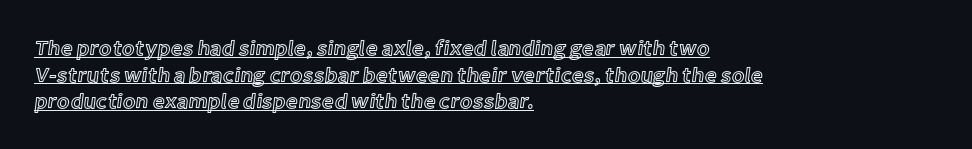
{"underline": "yes", "align": "left", "line_spacing": "normal", "line_spacing_ratio": 1.27, "letter_spacing": "normal", "letter_spacing_em": 0.0, "glyph_px": 21}
